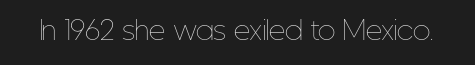
The image shows 26 px text type, upright; set normal letter spacing, not underlined.
